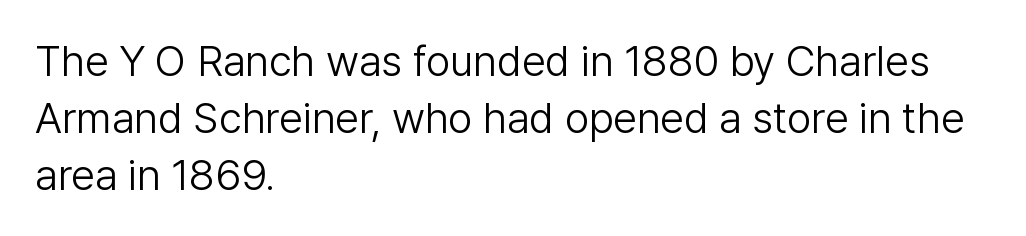
{"serif": "no", "italic": "no", "bold": "no", "weight": "light", "width": "normal", "stroke_contrast": "low", "x_height": "medium", "monospaced": "no", "underline": "no", "align": "left", "line_spacing": "normal", "line_spacing_ratio": 1.32, "letter_spacing": "normal", "letter_spacing_em": 0.0, "glyph_px": 43}
